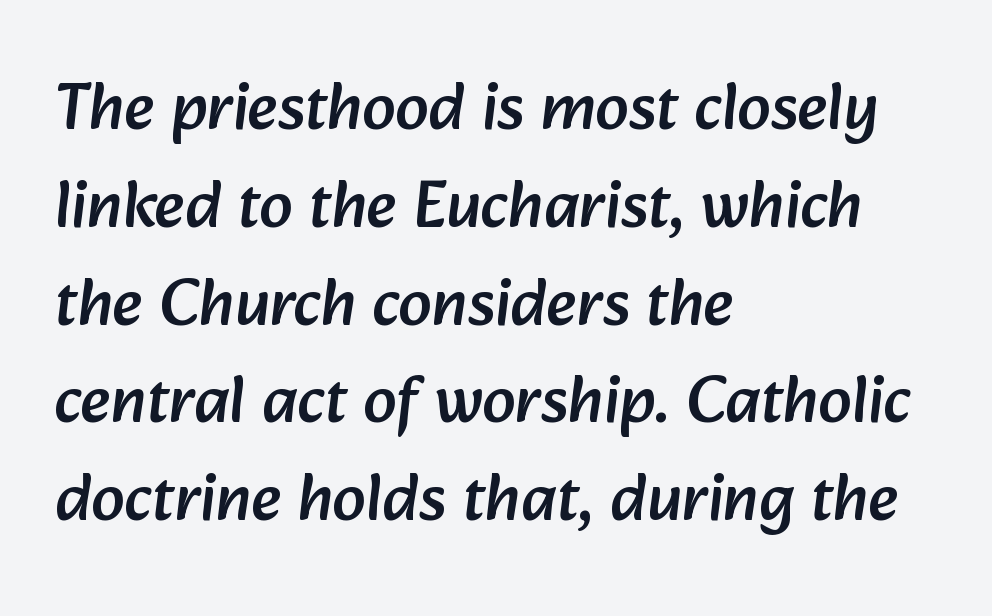
Short and long lines alike share a common starting point at left. Observe the ordinary spacing: letters are neighbours, not strangers. Vertically, the passage feels balanced, rows spaced as you'd expect. Do the characters align in a grid? No, the font is proportional. Check under the words: just untouched page.
